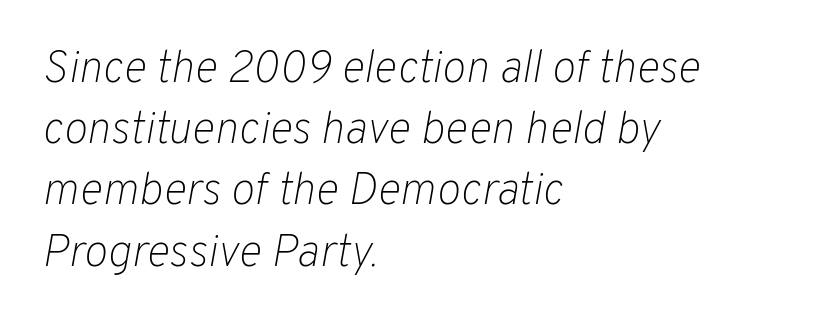
Q: Is the text bold? A: No.
Q: Is the text italic (slanted)? A: Yes, it leans right by about 10 degrees.
Q: Is the text underlined? A: No.
Q: How is the paragraph aligned? A: Left-aligned.
Q: Is the spacing between letters normal or unusually wide? A: Normal.
Q: Is the spacing between lines tight, normal or loose? A: Normal.
Q: Width (condensed, normal, or wide)? A: Normal.
Q: Stroke contrast? A: Low.
Q: x-height? A: Medium.
Q: Monospaced? A: No.
